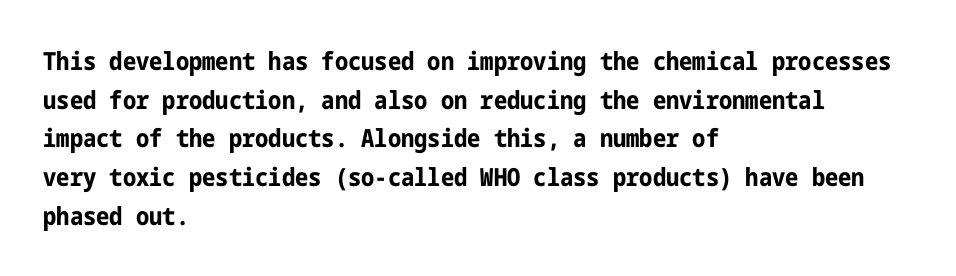
{"italic": "no", "bold": "yes", "underline": "no", "align": "left", "line_spacing": "normal", "line_spacing_ratio": 1.55, "letter_spacing": "normal", "letter_spacing_em": 0.0, "glyph_px": 25}
